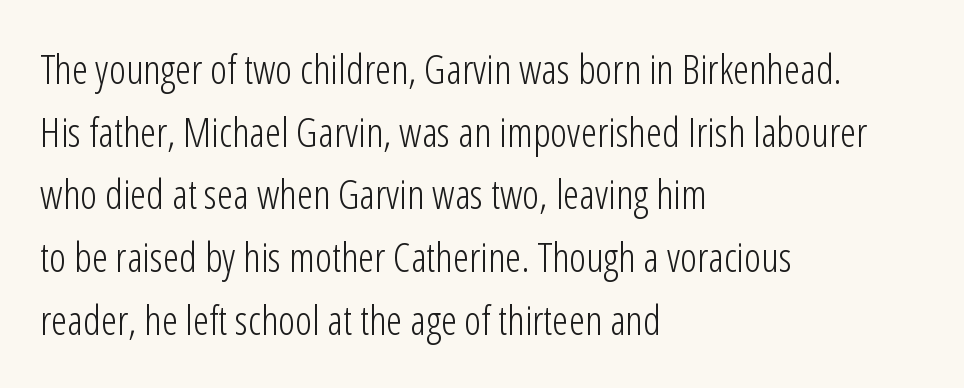
The image shows 41 px light, condensed sans-serif type, upright; set left-aligned, normal line spacing (1.53x), normal letter spacing, not underlined; low stroke contrast and a medium x-height.
